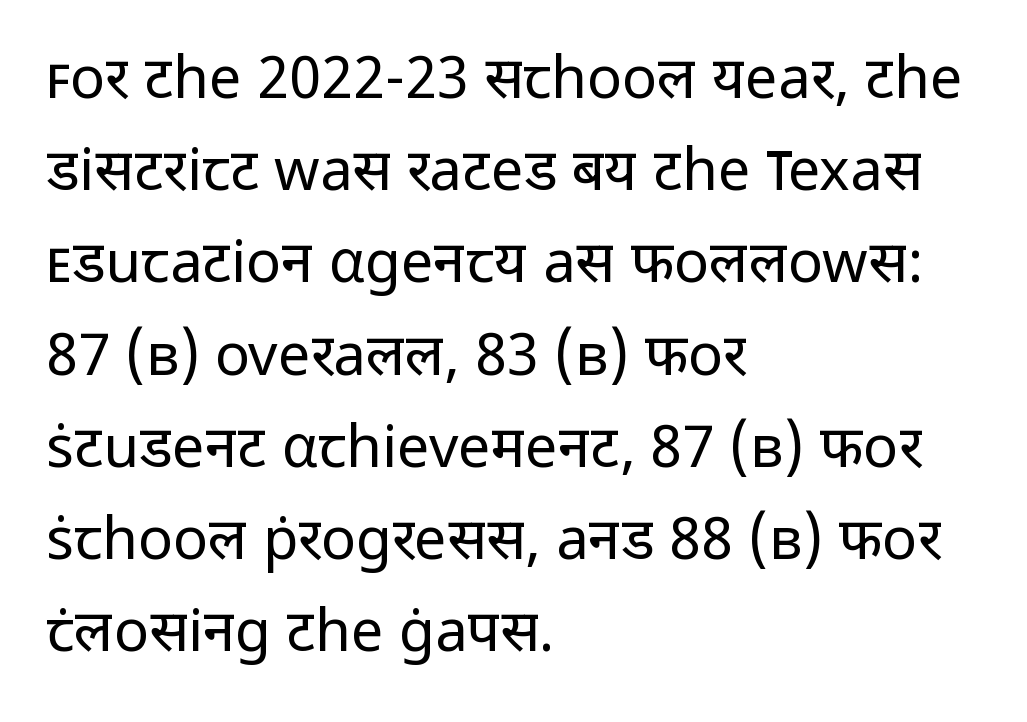
{"serif": "no", "italic": "no", "bold": "no", "weight": "regular", "width": "normal", "stroke_contrast": "low", "x_height": "medium", "monospaced": "no", "underline": "no", "align": "left", "line_spacing": "normal", "line_spacing_ratio": 1.59, "letter_spacing": "normal", "letter_spacing_em": 0.0, "glyph_px": 58}
